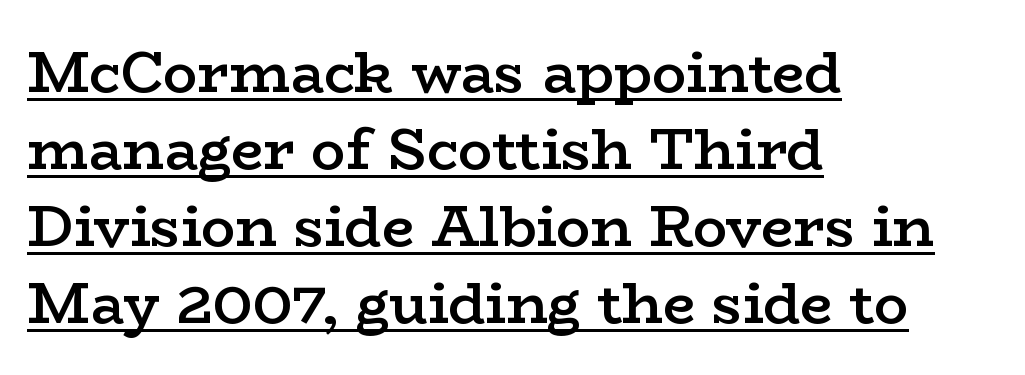
Serif or sans? Serif — the stroke terminals have little feet. Note the varied advance widths — an 'i' is clearly narrower than an 'm'. Upright lettering throughout. Leading: standard. On the weight axis this lands at semibold, roughly 600. Teacher's note: observe the even left margin — that is flush-left alignment.
